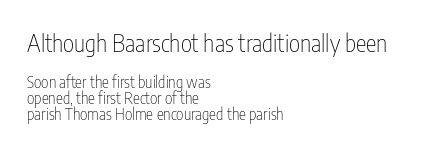
{"italic": "no", "bold": "no", "underline": "no", "align": "left", "line_spacing": "tight", "line_spacing_ratio": 1.02, "letter_spacing": "normal", "letter_spacing_em": 0.0, "larger_block": "first", "size_ratio": 1.5, "glyph_px": 24}
